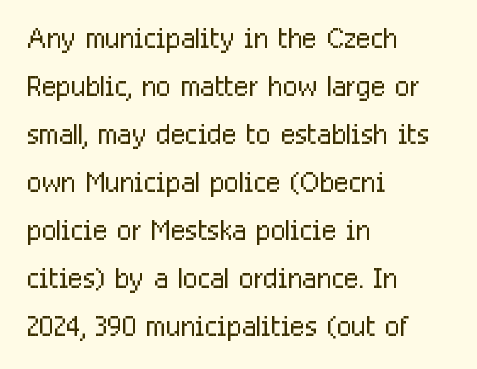
Bare-footed words on every line. A roman cut, with each character standing at attention. Examine the stroke ends and you'll find no serifs. One-word summary of the alignment: left. Do the characters align in a grid? No, the font is proportional. Compared with a typical body face, this is equally light or lighter still.
